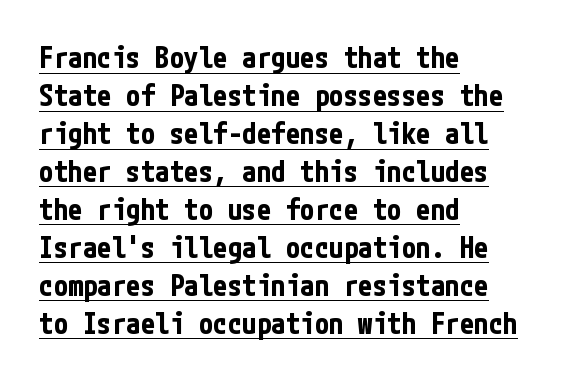
Q: Is the text bold? A: Yes.
Q: Is the text italic (slanted)? A: No, it is upright.
Q: Is the typeface a serif or a sans-serif typeface? A: Sans-serif.
Q: Is the text underlined? A: Yes.
Q: How is the paragraph aligned? A: Left-aligned.
Q: Is the spacing between letters normal or unusually wide? A: Normal.
Q: Is the spacing between lines tight, normal or loose? A: Normal.
Q: Width (condensed, normal, or wide)? A: Condensed.
Q: Stroke contrast? A: Low.
Q: x-height? A: Medium.
